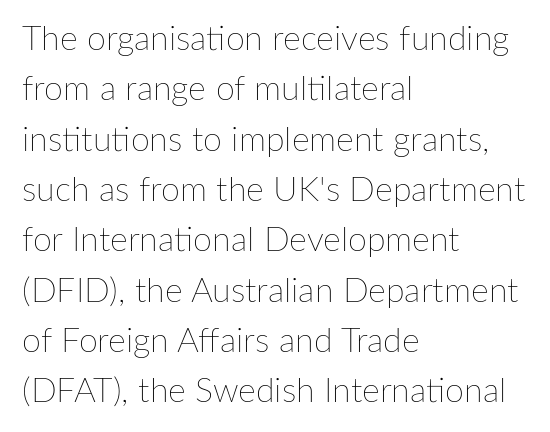
The image shows 34 px thin type, upright; set left-aligned, normal line spacing (1.48x), normal letter spacing, not underlined; low stroke contrast and a medium x-height.
